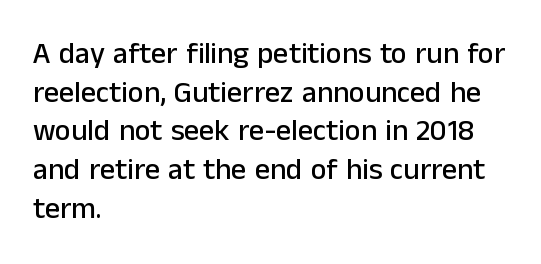
{"serif": "no", "italic": "no", "width": "normal", "stroke_contrast": "low", "x_height": "medium", "monospaced": "no", "underline": "no", "align": "left", "line_spacing": "normal", "line_spacing_ratio": 1.29, "letter_spacing": "normal", "letter_spacing_em": 0.0, "glyph_px": 30}
